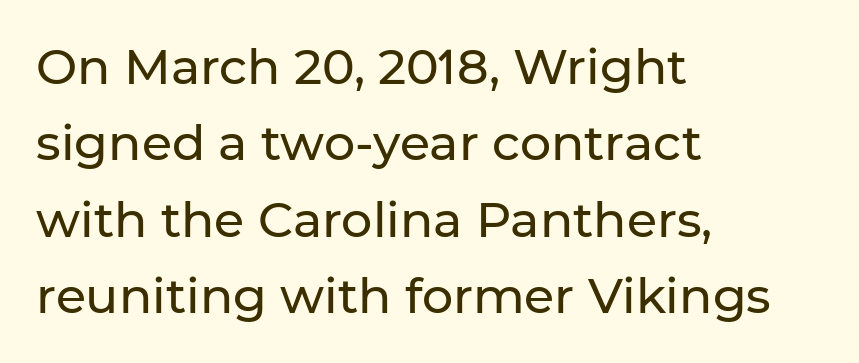
Nope, not italic — everything's standing straight. This sample uses plain, unmodified letter spacing. Do the characters align in a grid? No, the font is proportional. Does the leading feel generous? No, just average. The words here are not underlined.
